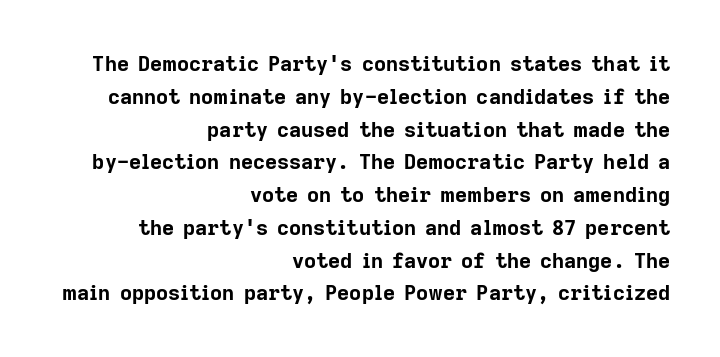
Each new line begins a customary step beneath the previous one. The rendering keeps characters at their native spacing. The letters stand upright; this is a roman face. A dark, heavy texture on the line: the type is bold. The zone under the glyphs is completely vacant. The paragraph shown leans on its right margin.
